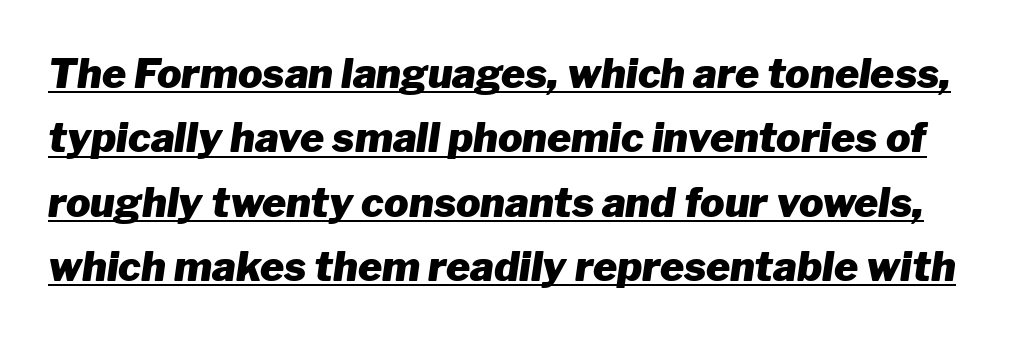
The gaps between neighbouring characters are ordinary and unremarkable. The specimen reads as italic at a glance. The string is rendered with underlining switched on. Note the varied advance widths — an 'i' is clearly narrower than an 'm'.
